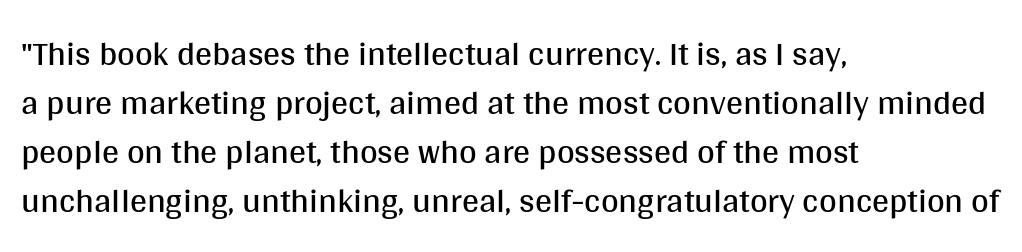
The image shows 34 px regular-weight sans-serif type, upright; set left-aligned, normal line spacing (1.44x), normal letter spacing, not underlined; medium stroke contrast and a large x-height.
